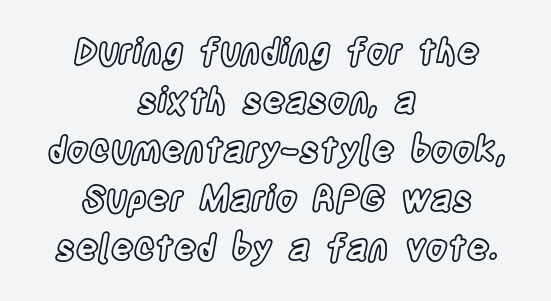
Each word holds together tightly as a unit, with standard inter-letter gaps. The passage is arranged like a title page — every line centered. Varying glyph widths throughout — classic text-font behaviour. The gap between lines stays unmarked.
